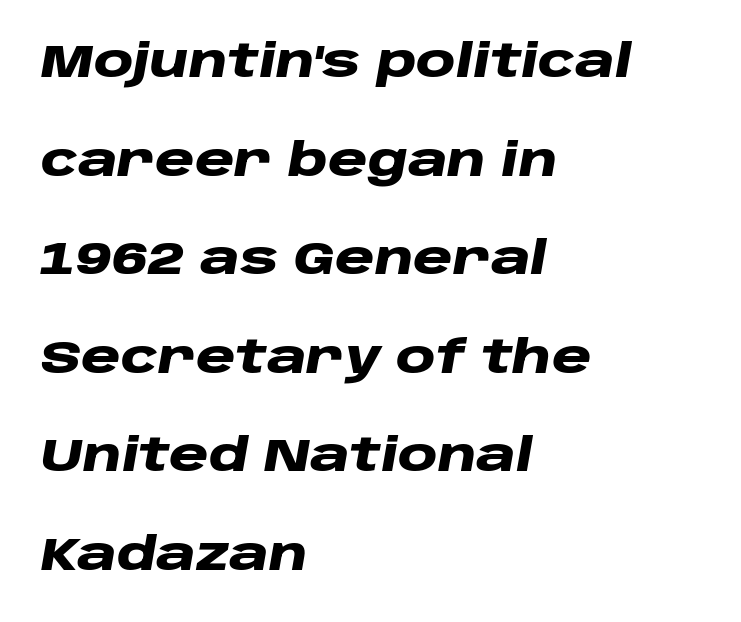
Typographic density is high because the face is bold. Do the characters align in a grid? No, the font is proportional. Words appear dense and cohesive because spacing is normal. Does the leading feel generous? Absolutely, it's lavish. The area under the type is left untouched. These lines were composed using italics.
